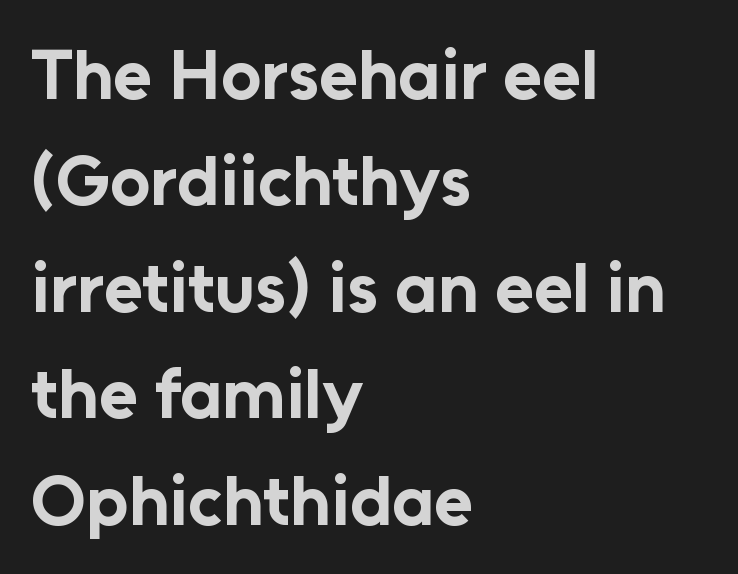
Q: Is the text bold? A: Yes.
Q: Is the text italic (slanted)? A: No, it is upright.
Q: Is the typeface a serif or a sans-serif typeface? A: Sans-serif.
Q: Is the text underlined? A: No.
Q: How is the paragraph aligned? A: Left-aligned.
Q: Is the spacing between letters normal or unusually wide? A: Normal.
Q: Is the spacing between lines tight, normal or loose? A: Normal.
Q: Width (condensed, normal, or wide)? A: Normal.
Q: Stroke contrast? A: Low.
Q: x-height? A: Medium.
Q: Monospaced? A: No.
